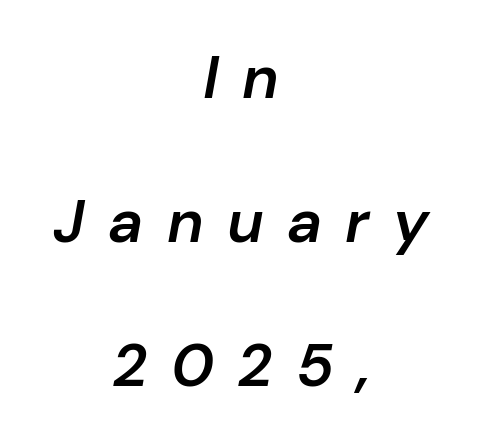
The image shows 61 px semibold type, italic (leaning right); set centered, loose line spacing (2.36x), unusually wide letter spacing (+0.38 em), not underlined; low stroke contrast and a medium x-height.
